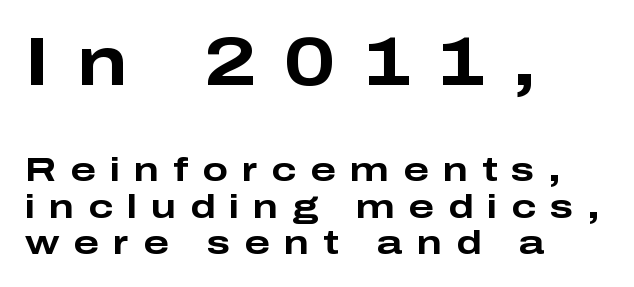
Is there any slant? The stems are plumb. Spacing verdict: proportional, widths tailored to each character. Does extra space separate the letters? Yes, quite a lot of it. The passage shown is not underscored anywhere. Very little white space separates one row of letters from the next. Reading down the block, your eye returns to a fixed left position each line.
